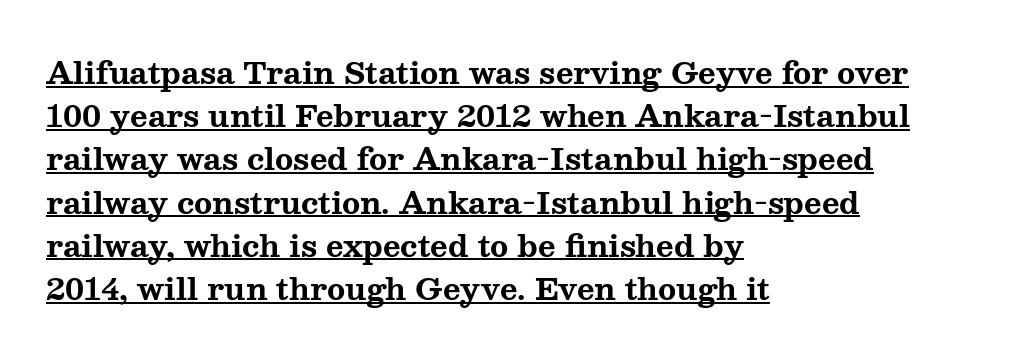
{"serif": "yes", "italic": "no", "bold": "yes", "weight": "bold", "width": "wide", "stroke_contrast": "medium", "x_height": "medium", "monospaced": "no", "underline": "yes", "align": "left", "line_spacing": "normal", "line_spacing_ratio": 1.44, "letter_spacing": "normal", "letter_spacing_em": 0.0, "glyph_px": 30}
